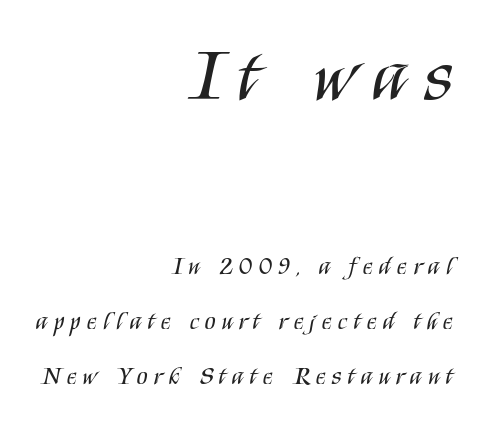
You get the large type first, then a drop to smaller type. Unlike a traditional serif, this face leaves its strokes unadorned. Proportional: the letters do not fall into vertical columns. The string is rendered with underlining switched off.
